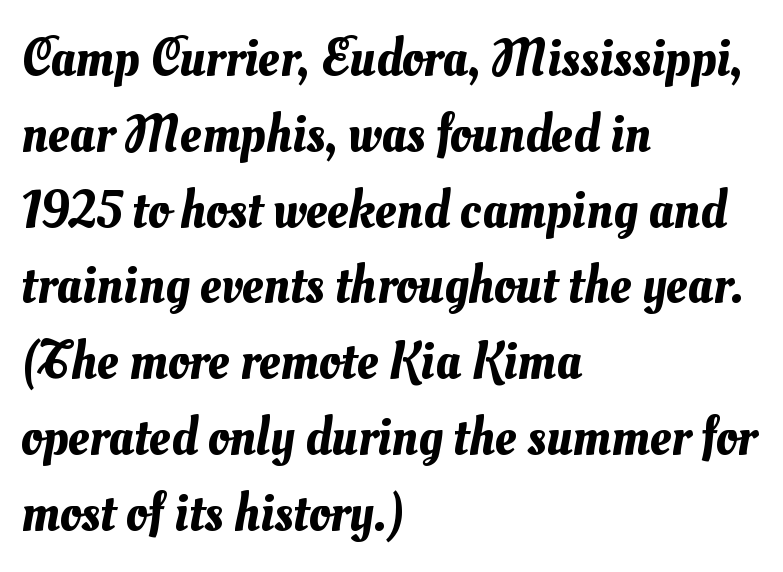
Q: Is the text underlined? A: No.
Q: How is the paragraph aligned? A: Left-aligned.
Q: Is the spacing between letters normal or unusually wide? A: Normal.
Q: Is the spacing between lines tight, normal or loose? A: Normal.
Q: Width (condensed, normal, or wide)? A: Normal.
Q: Stroke contrast? A: Medium.
Q: x-height? A: Small.
Q: Monospaced? A: No.
